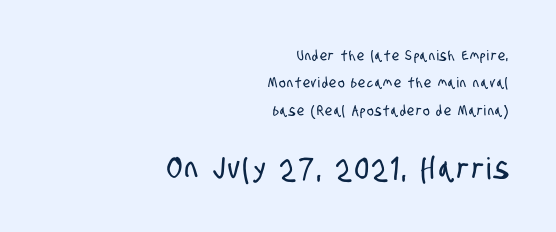
The image shows 30 px condensed sans-serif type; set right-aligned, loose line spacing (1.95x), not underlined; the second (bottom) block is 2.14x larger; low stroke contrast and a large x-height.
